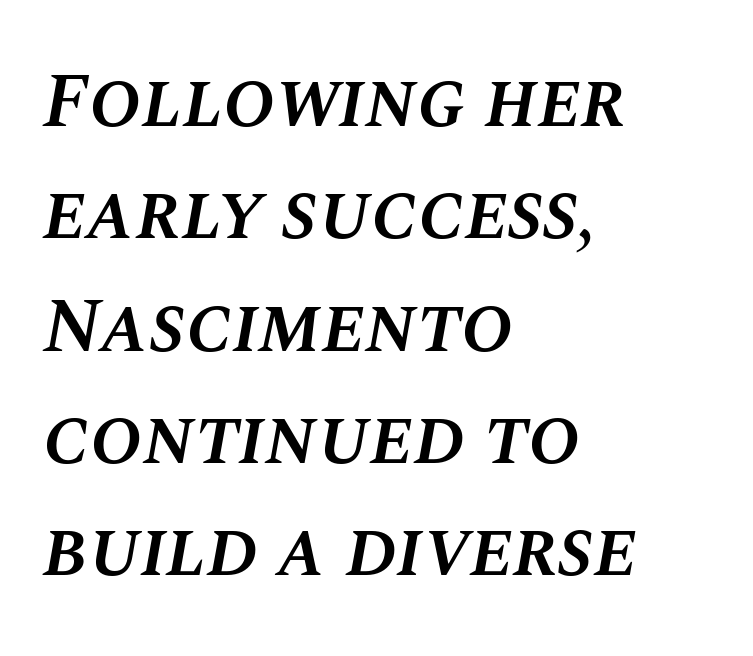
Caption: multi-line text, flush left, ragged right. Does extra space separate the letters? No, they use regular spacing. Line spacing here is normal. The face used here is proportionally spaced, like ordinary book or web type. The font is running at a semibold setting, under full bold.
